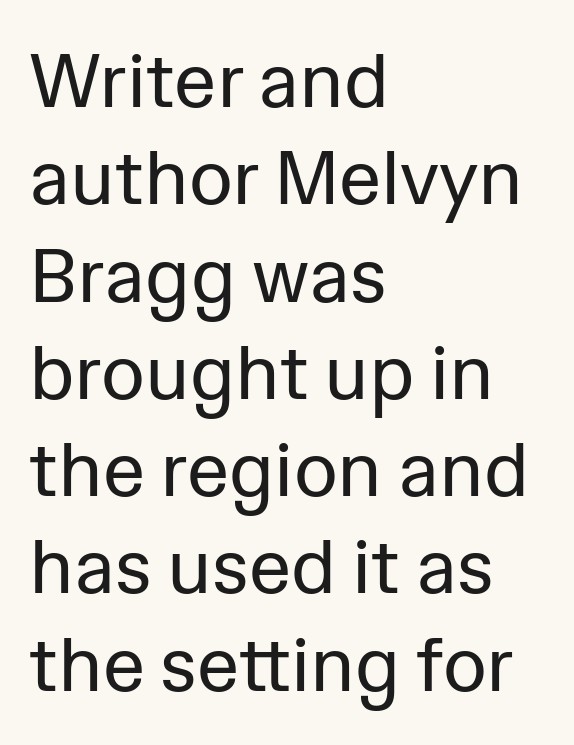
This rendering employs a face without finishing strokes, i.e., a sans-serif. The zone under the glyphs is completely vacant. The typesetter chose a ragged-right arrangement here. Stems and bowls with no extra thickness — not bold. The passage shown is typed in a proportional face where columns would drift. A roman cut, with each character standing at attention.
